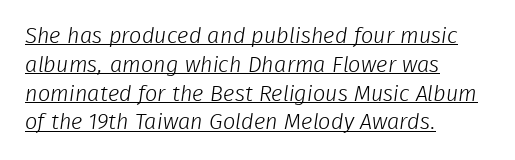
Compared with typical paragraphs, the rows here are spaced about the same. The passage shown has conventional tracking throughout. Visually the block forms a straight wall on the left and a jagged coastline on the right. Unbolded letterforms with no extra heft. Glance below the letters and you will spot a drawn line.
